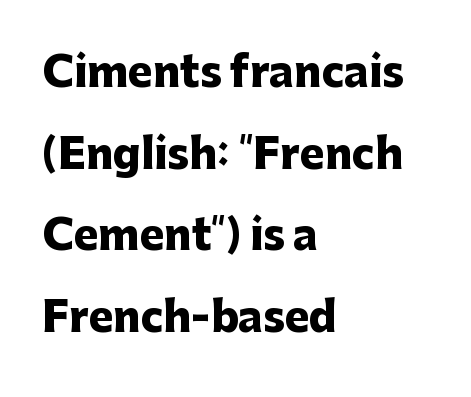
Underline: absent. This rendering leaves character spacing at its baseline value. The type sits square on the baseline with zero lean. The face used here has the dense, thick strokes of a bold. Reading down the column, the eye jumps a long way to each next line.
